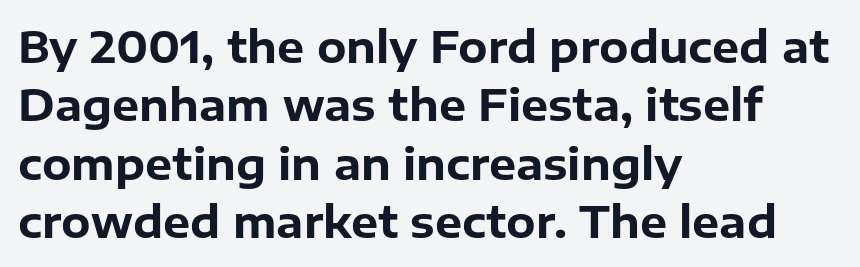
Type without underlining. The compositor pushed each line to the left boundary. Character widths vary here, with narrow letters taking less room than wide ones. A typesetter would mark this as roman, not italic. The passage shown stacks its lines at a standard gap. These lines are composed in type without serifs.
